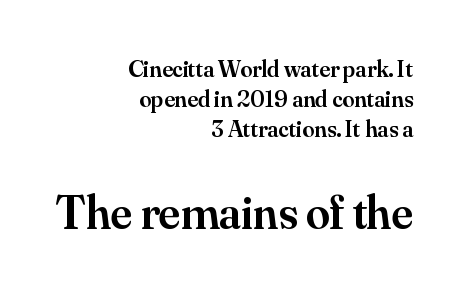
{"serif": "yes", "italic": "no", "bold": "semi", "weight": "semibold", "width": "normal", "stroke_contrast": "medium", "x_height": "small", "monospaced": "no", "underline": "no", "align": "right", "line_spacing": "normal", "line_spacing_ratio": 1.26, "letter_spacing": "normal", "letter_spacing_em": 0.0, "larger_block": "second", "size_ratio": 2.0, "glyph_px": 48}
